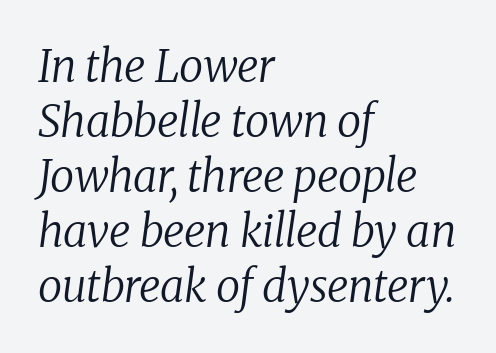
{"serif": "yes", "italic": "yes", "lean": "right", "slant_degrees": 8, "bold": "no", "weight": "regular", "width": "normal", "stroke_contrast": "low", "x_height": "medium", "monospaced": "no", "underline": "no", "align": "left", "line_spacing": "normal", "line_spacing_ratio": 1.25, "letter_spacing": "normal", "letter_spacing_em": 0.0, "glyph_px": 44}
